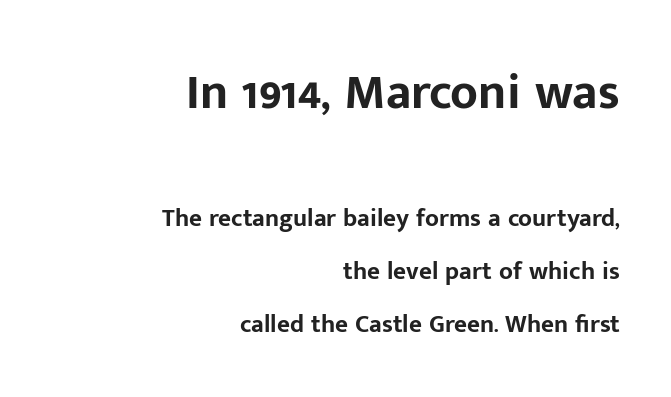
The image shows 50 px bold sans-serif type, upright; set right-aligned, loose line spacing (2.12x), normal letter spacing, not underlined; the first (top) block is 2.0x larger; low stroke contrast and a medium x-height.
